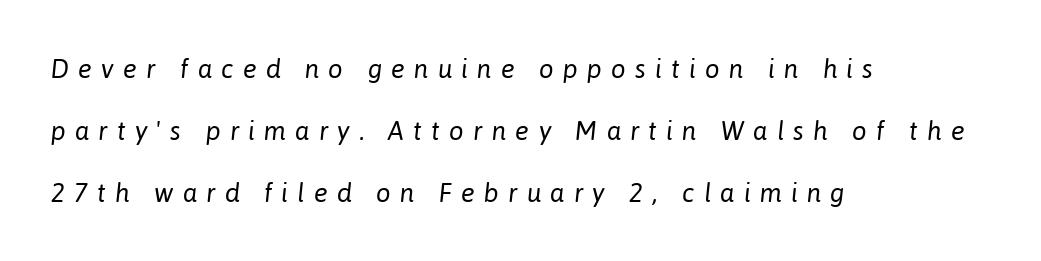
{"italic": "yes", "lean": "right", "slant_degrees": 6, "bold": "no", "underline": "no", "align": "left", "line_spacing": "loose", "line_spacing_ratio": 2.39, "letter_spacing": "wide", "letter_spacing_em": 0.35, "glyph_px": 26}
